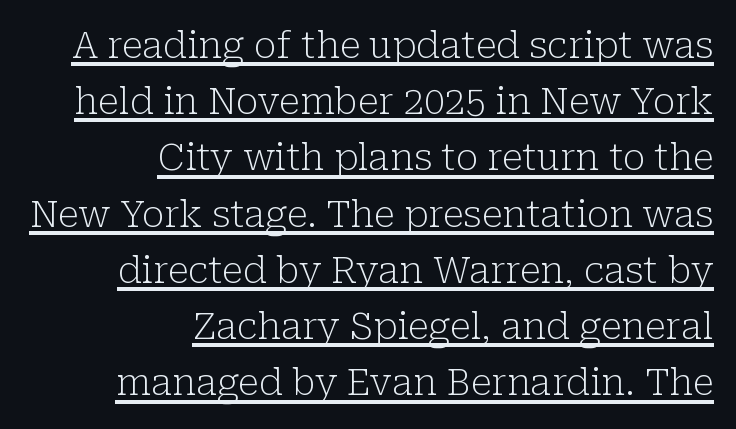
A student would call this right alignment; a typographer would say flush right, rag left. The strokes are not fattened; the text isn't bold. Each letter keeps its own natural width here, so spacing adapts to shape. The text was rendered using a seriffed face with decorative stroke endings. If you measured baseline to baseline, you'd find a middling distance. The glyphs are accompanied by a horizontal stroke just below them.
